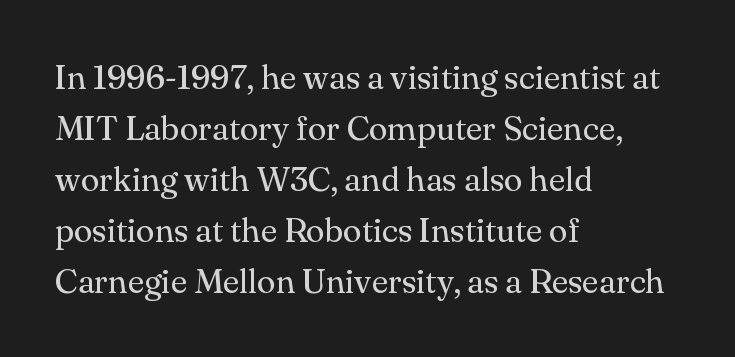
The line-height multiplier appears to be the usual default. Quick note: not italic, upright. Note the varied advance widths — an 'i' is clearly narrower than an 'm'. In terms of letterspacing, this is plain default setting. Letters have the restrained weight of plain body copy at most. These lines are set flush left with a ragged right edge.
